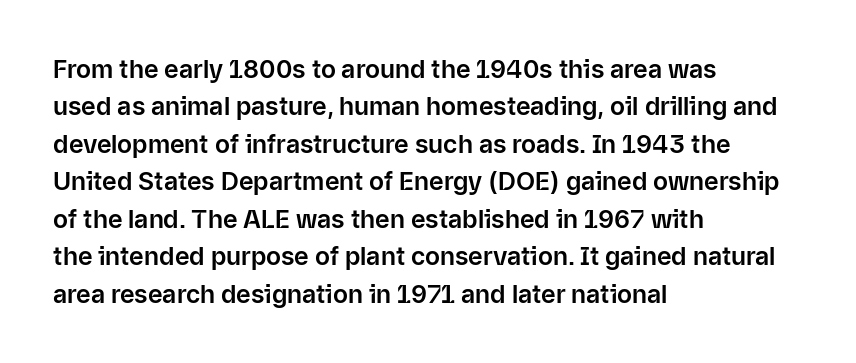
{"italic": "no", "underline": "no", "align": "left", "line_spacing": "normal", "line_spacing_ratio": 1.5, "letter_spacing": "normal", "letter_spacing_em": 0.0, "glyph_px": 25}
